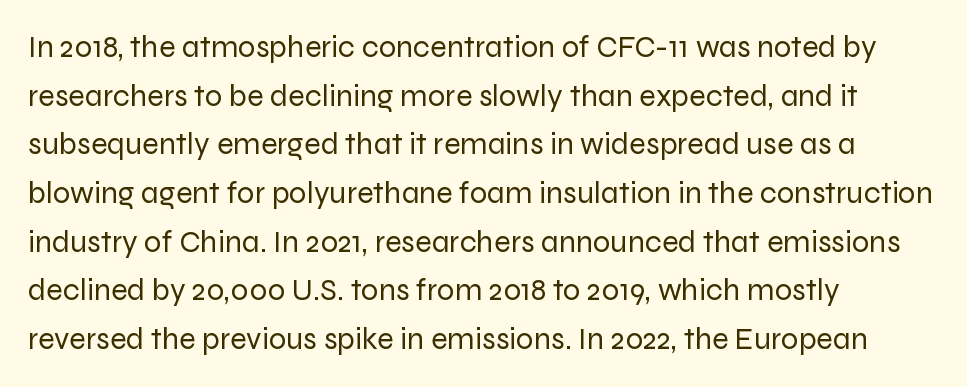
{"serif": "no", "italic": "no", "bold": "no", "weight": "regular", "width": "normal", "stroke_contrast": "low", "x_height": "medium", "monospaced": "no", "underline": "no", "align": "left", "line_spacing": "normal", "line_spacing_ratio": 1.57, "letter_spacing": "normal", "letter_spacing_em": 0.0, "glyph_px": 31}
